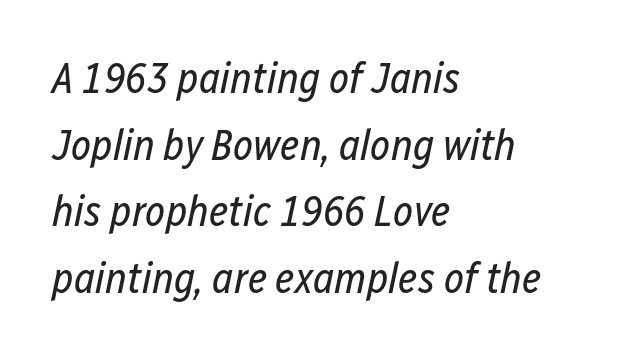
Q: Is the text bold? A: No.
Q: Is the text italic (slanted)? A: Yes, it leans right by about 12 degrees.
Q: Is the text underlined? A: No.
Q: How is the paragraph aligned? A: Left-aligned.
Q: Is the spacing between letters normal or unusually wide? A: Normal.
Q: Is the spacing between lines tight, normal or loose? A: Normal.
Q: Width (condensed, normal, or wide)? A: Condensed.
Q: Stroke contrast? A: Low.
Q: x-height? A: Medium.
Q: Monospaced? A: No.
